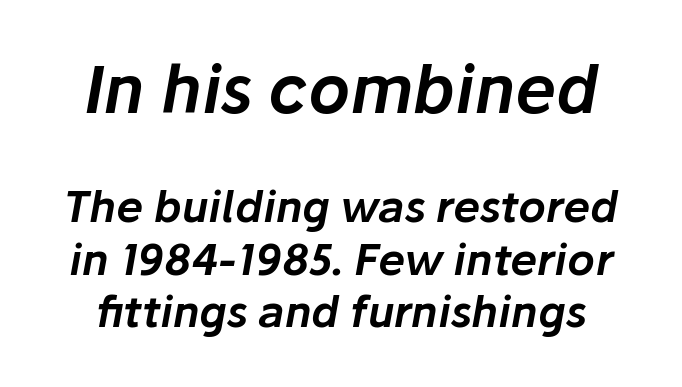
Q: Is the text italic (slanted)? A: Yes, it leans right by about 10 degrees.
Q: Is the text underlined? A: No.
Q: Is the spacing between letters normal or unusually wide? A: Normal.
Q: Which block of text is set in a larger size, the first (top) or the second (bottom)? A: The first (top) one.
Q: Width (condensed, normal, or wide)? A: Normal.
Q: Stroke contrast? A: Low.
Q: x-height? A: Medium.
Q: Monospaced? A: No.
